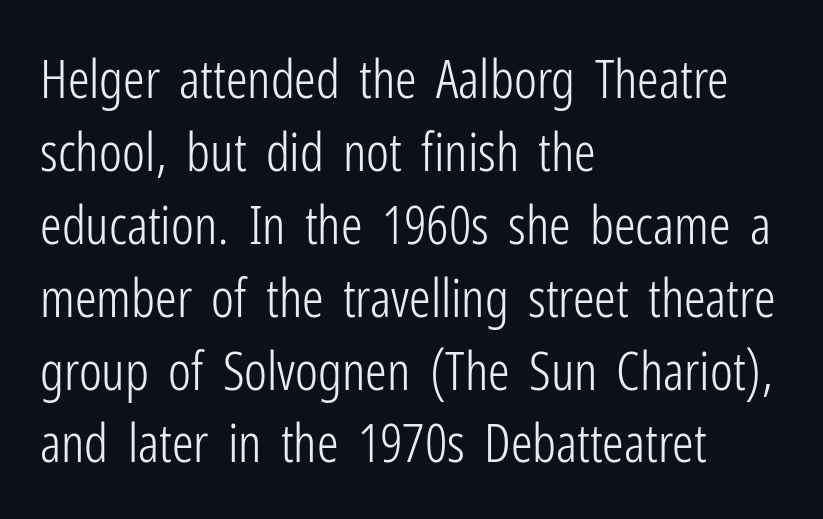
The image shows 54 px light, condensed sans-serif type, upright; set left-aligned, normal line spacing (1.35x), normal letter spacing, not underlined; low stroke contrast and a medium x-height.
